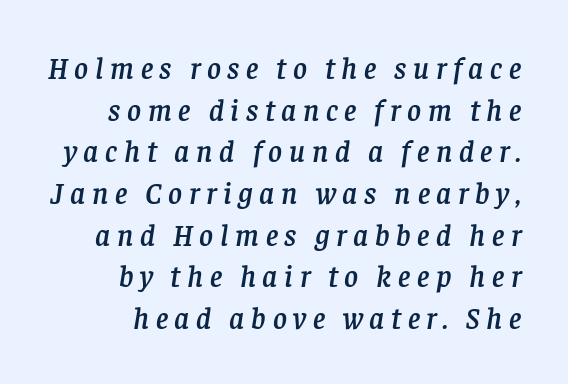
{"serif": "yes", "italic": "yes", "lean": "right", "slant_degrees": 8, "width": "normal", "stroke_contrast": "low", "x_height": "large", "monospaced": "no", "underline": "no", "align": "right", "line_spacing": "normal", "line_spacing_ratio": 1.39, "letter_spacing": "wide", "letter_spacing_em": 0.22, "glyph_px": 30}
